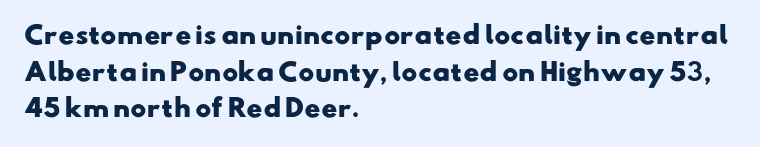
You'd pick this weight for a headline — it's a proper bold. Rule under the text: the space is simply empty. Caption: multi-line text, flush left, ragged right. One glance says typical: line gaps are just what's usual. Honestly, the letter spacing is just normal — you wouldn't notice it.
